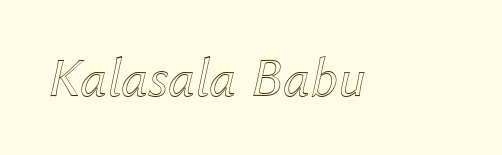
{"italic": "yes", "lean": "right", "slant_degrees": 12, "width": "normal", "x_height": "medium", "monospaced": "no", "underline": "no", "letter_spacing": "normal", "letter_spacing_em": 0.0, "glyph_px": 56}
